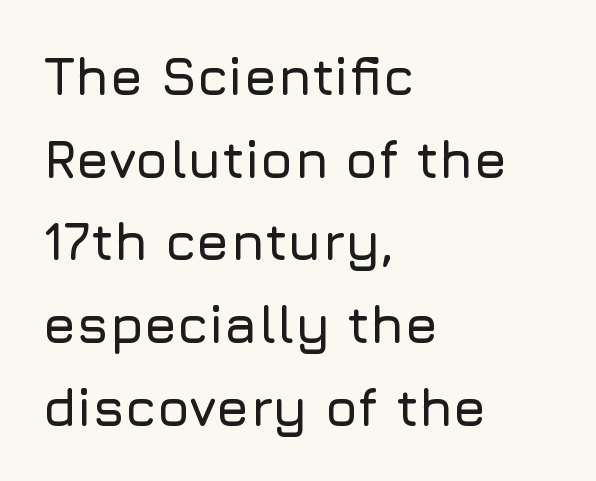
The image shows 53 px sans-serif type, upright; set left-aligned, normal line spacing (1.56x), normal letter spacing, not underlined; low stroke contrast and a medium x-height.
